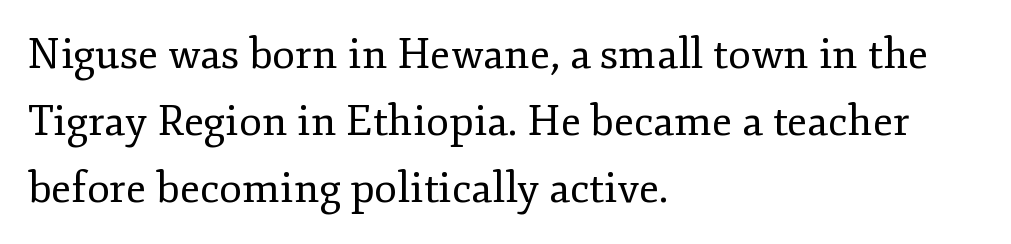
A typesetter would call this proportional, since set widths differ per character. Students, observe: this is what conventionally led text looks like. Heft: none added — not bold. Designer's note — italics off, roman on. Has an underline been added? It has not.
